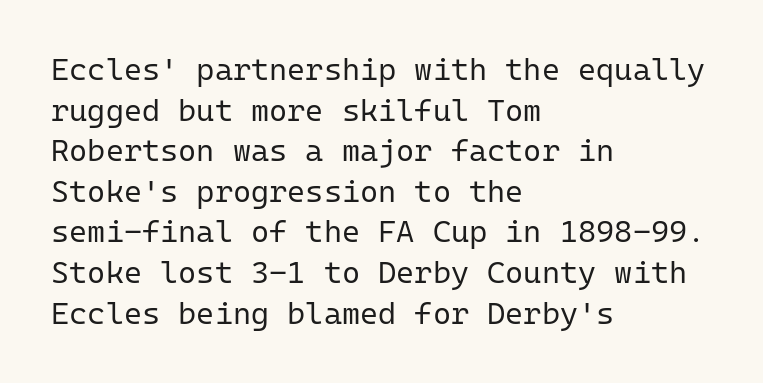
Summary of vertical rhythm: regular, with standard interline spacing. The face used here is a sans, in the tradition of grotesques and geometrics. Caption: standard tracking, unaltered. Unlike italic type, these characters show no tilt at all.
